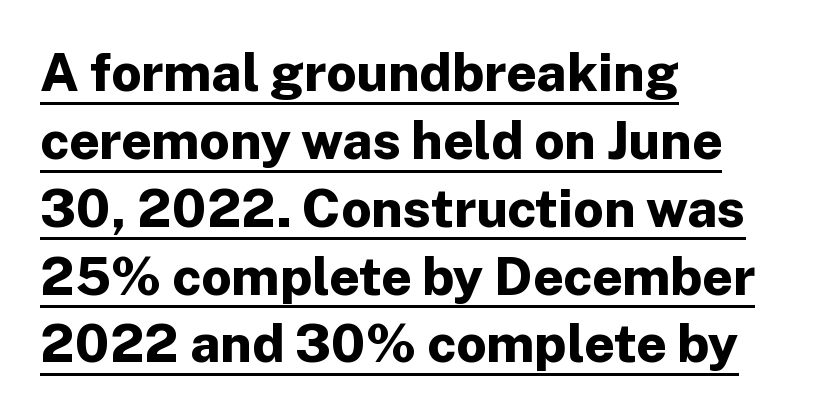
These lines were composed using upright roman letters. In CSS terms this would be text-align: left. Summary of weight: heavy, a full bold. You can see a thin bar hugging the bottom of the glyphs.
